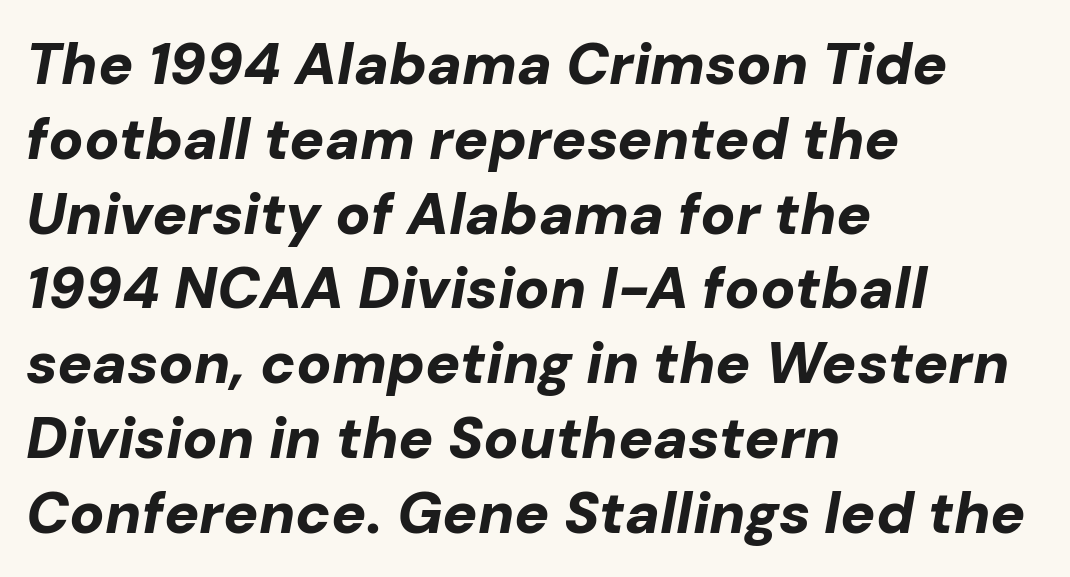
Beneath every word, the page is bare. Leftover space on each line is placed entirely after the last word. A typesetter would call this proportional, since set widths differ per character. On the weight axis this lands at bold, roughly 700. Horizontal bands of white between lines are of average thickness. The specimen reads as italic at a glance.
